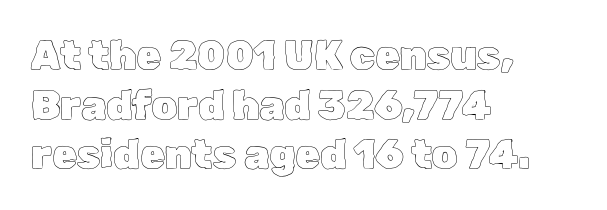
Only glyphs here, with clear space below each row. These lines are set flush left with a ragged right edge. Is this a fixed-width face? No — the glyphs have proportional, varying widths. Letter spacing: default. Style check: upright.
